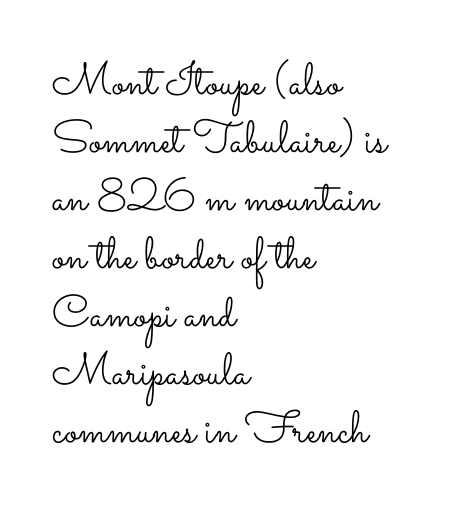
Q: Is the text bold? A: No.
Q: Is the text italic (slanted)? A: Yes.
Q: Is the text underlined? A: No.
Q: How is the paragraph aligned? A: Left-aligned.
Q: Is the spacing between letters normal or unusually wide? A: Normal.
Q: Is the spacing between lines tight, normal or loose? A: Normal.
Q: Width (condensed, normal, or wide)? A: Wide.
Q: Stroke contrast? A: Low.
Q: x-height? A: Small.
Q: Monospaced? A: No.
